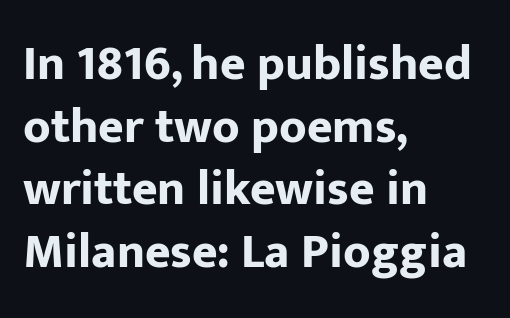
The letters advance in unequal steps, a hallmark of proportional type. The typesetting leans heavy: a genuine bold. Does the copy run flush right? No — it runs flush left. Underline: absent. The glyphs in this specimen are sans serif. Italic: no, the glyphs are upright roman.
